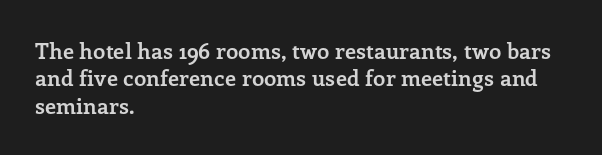
The image shows 22 px bold type, upright; set left-aligned, normal line spacing (1.25x), normal letter spacing, not underlined.
